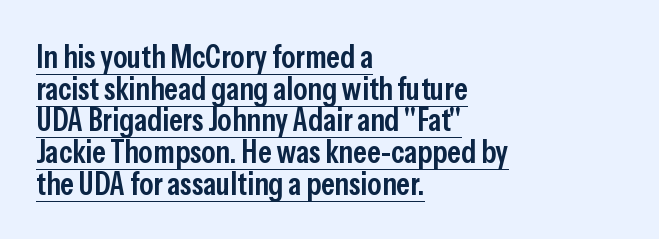
Weight check: semibold — heavier than regular, not quite bold. The tracking reads as untouched default to a designer's eye. This is underlined copy, the kind a proofreader might mark for attention. The passage shown stacks its lines with hardly any gap. Look at the bottom of the vertical strokes: they stop flat, with no serifs.
